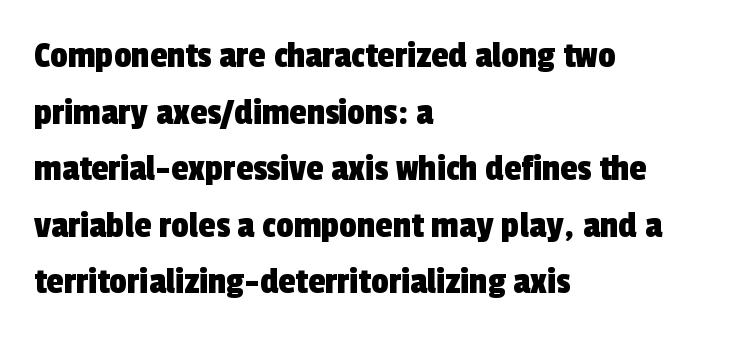
Q: Is the typeface a serif or a sans-serif typeface? A: Sans-serif.
Q: Is the text underlined? A: No.
Q: How is the paragraph aligned? A: Left-aligned.
Q: Is the spacing between letters normal or unusually wide? A: Normal.
Q: Is the spacing between lines tight, normal or loose? A: Normal.
Q: Width (condensed, normal, or wide)? A: Condensed.
Q: x-height? A: Medium.
Q: Monospaced? A: No.
